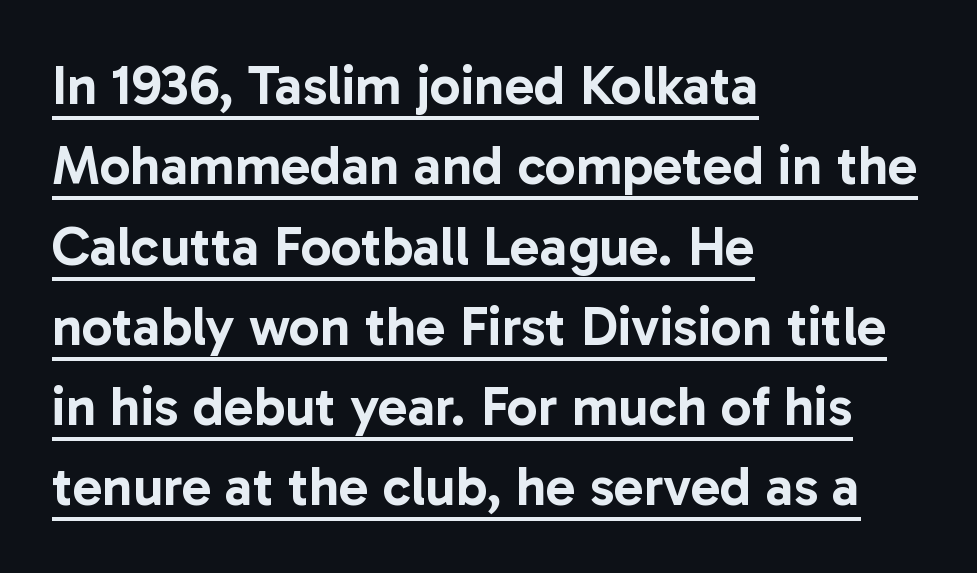
{"serif": "no", "italic": "no", "width": "normal", "stroke_contrast": "low", "x_height": "medium", "monospaced": "no", "underline": "yes", "align": "left", "line_spacing": "normal", "line_spacing_ratio": 1.46, "letter_spacing": "normal", "letter_spacing_em": 0.0, "glyph_px": 55}
